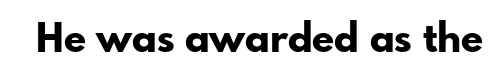
{"serif": "no", "italic": "no", "bold": "yes", "weight": "bold", "width": "normal", "stroke_contrast": "low", "x_height": "small", "monospaced": "no", "underline": "no", "letter_spacing": "normal", "letter_spacing_em": 0.0, "glyph_px": 40}
